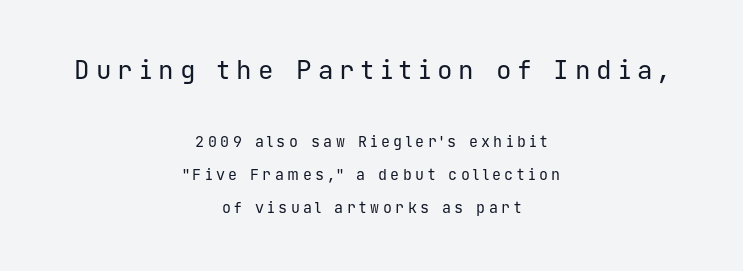
Larger block? The one above; the one below is distinctly smaller. Leading is clearly above the norm, producing a sparse column. The strip under each line holds only bare page. The line texture is sparse and dotted thanks to wide tracking. Stroke thickness stays within the range of a standard reading face or lighter.
